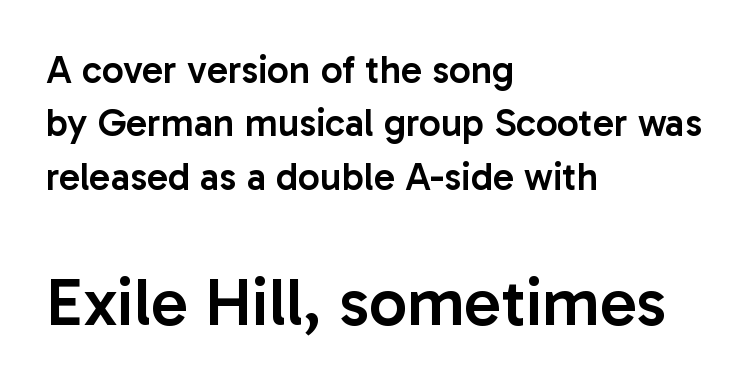
The face used here is rendered with its standard letterfit. You get the small type first, then a jump to larger type. Nobody drew a line under any word here. The letters are semibold — heavier than regular but short of a full bold. Type style note: lacks serifs.
